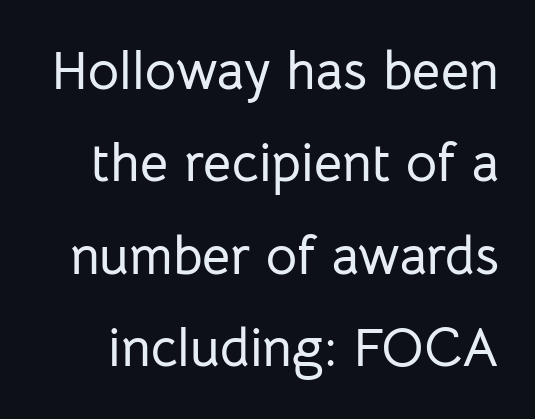
The image shows 54 px sans-serif type, upright; set line spacing 1.71x, normal letter spacing, not underlined; low stroke contrast and a medium x-height.
